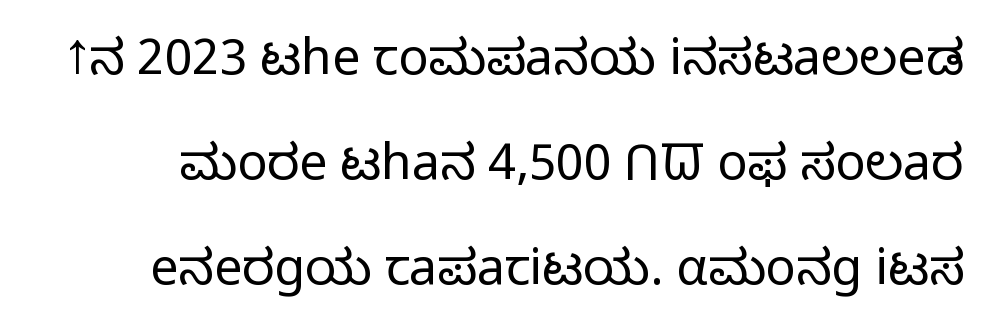
The image shows 50 px light sans-serif type, upright; set loose line spacing (2.1x), normal letter spacing, not underlined; low stroke contrast and a medium x-height.
